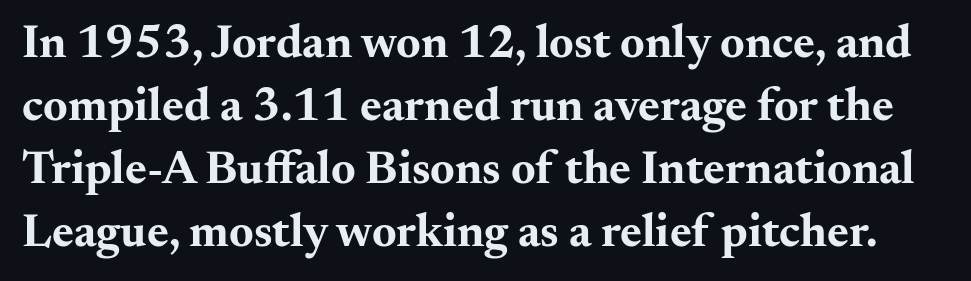
{"serif": "yes", "italic": "no", "bold": "yes", "weight": "bold", "width": "wide", "stroke_contrast": "medium", "x_height": "small", "monospaced": "no", "underline": "no", "line_spacing": "normal", "line_spacing_ratio": 1.34, "letter_spacing": "normal", "letter_spacing_em": 0.0, "glyph_px": 47}
